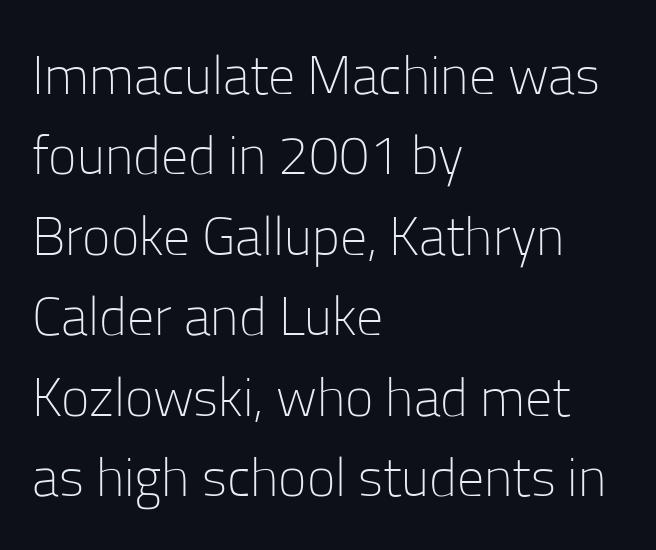
Q: Is the text bold? A: No.
Q: Is the text italic (slanted)? A: No, it is upright.
Q: Is the typeface a serif or a sans-serif typeface? A: Sans-serif.
Q: Is the text underlined? A: No.
Q: How is the paragraph aligned? A: Left-aligned.
Q: Is the spacing between letters normal or unusually wide? A: Normal.
Q: Is the spacing between lines tight, normal or loose? A: Normal.
Q: Width (condensed, normal, or wide)? A: Normal.
Q: Stroke contrast? A: Low.
Q: x-height? A: Medium.
Q: Monospaced? A: No.
